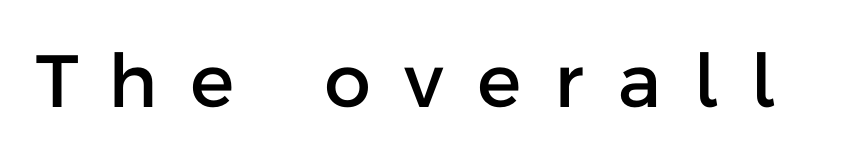
Spacing verdict: proportional, widths tailored to each character. The horizontal fit of the characters is loose and conspicuously gappy. The space directly below the letters is spotless. The axis of the letterforms is exactly vertical. The letters carry no serifs — their stems end cleanly without finishing strokes.
